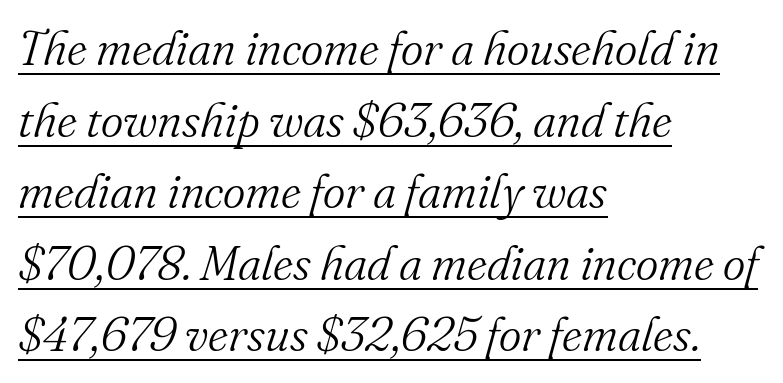
The image shows 48 px light serif type, italic (leaning right); set left-aligned, normal line spacing (1.49x), normal letter spacing, underlined; medium stroke contrast and a small x-height.
